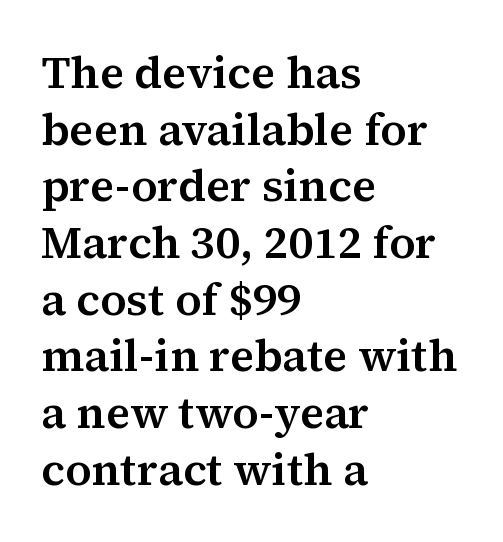
Type without underlining. Compared with typical body copy, the letter spacing here is the same. The rows are spaced the way most documents space them. One-word summary of the alignment: left. Do the characters align in a grid? No, the font is proportional.
